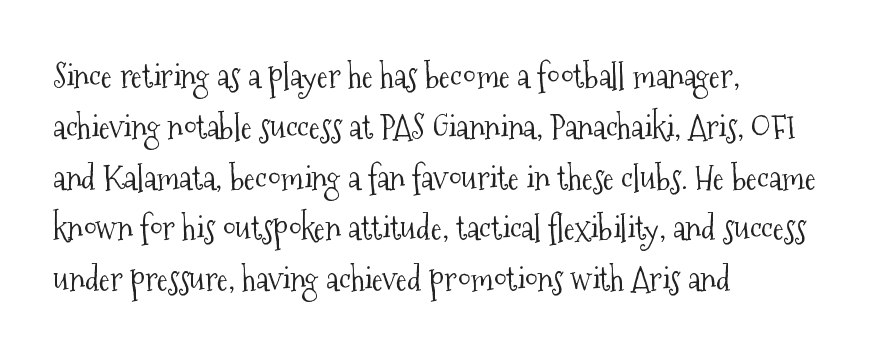
{"serif": "yes", "italic": "no", "bold": "no", "weight": "light", "width": "condensed", "stroke_contrast": "medium", "x_height": "medium", "monospaced": "no", "underline": "no", "align": "left", "line_spacing": "normal", "line_spacing_ratio": 1.54, "letter_spacing": "normal", "letter_spacing_em": 0.0, "glyph_px": 33}
